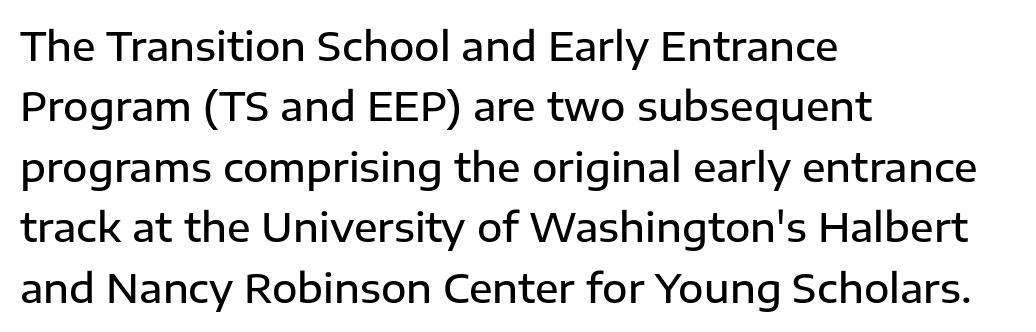
Q: Is the text bold? A: Semi-bold.
Q: Is the text italic (slanted)? A: No, it is upright.
Q: Is the typeface a serif or a sans-serif typeface? A: Sans-serif.
Q: Is the text underlined? A: No.
Q: How is the paragraph aligned? A: Left-aligned.
Q: Is the spacing between letters normal or unusually wide? A: Normal.
Q: Is the spacing between lines tight, normal or loose? A: Normal.
Q: Width (condensed, normal, or wide)? A: Normal.
Q: Stroke contrast? A: Low.
Q: x-height? A: Medium.
Q: Monospaced? A: No.
